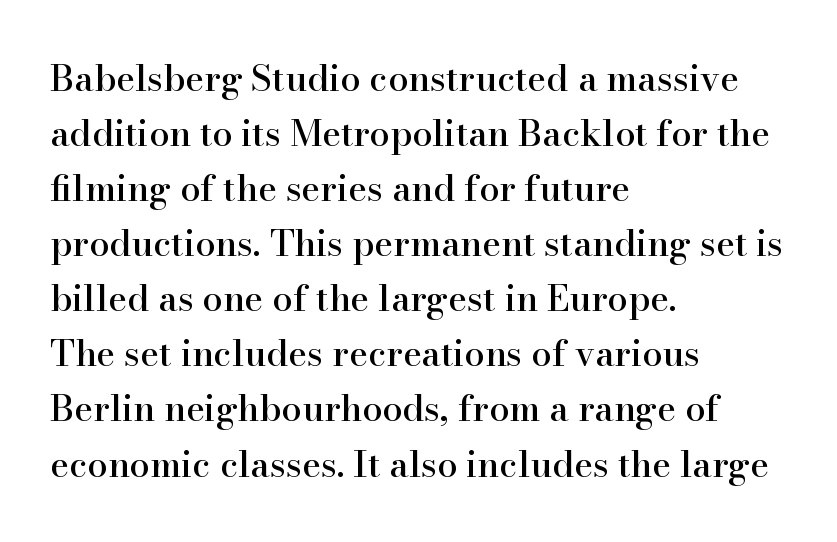
The image shows 36 px serif type, upright; set left-aligned, normal line spacing (1.53x), normal letter spacing, not underlined; high stroke contrast and a small x-height.
